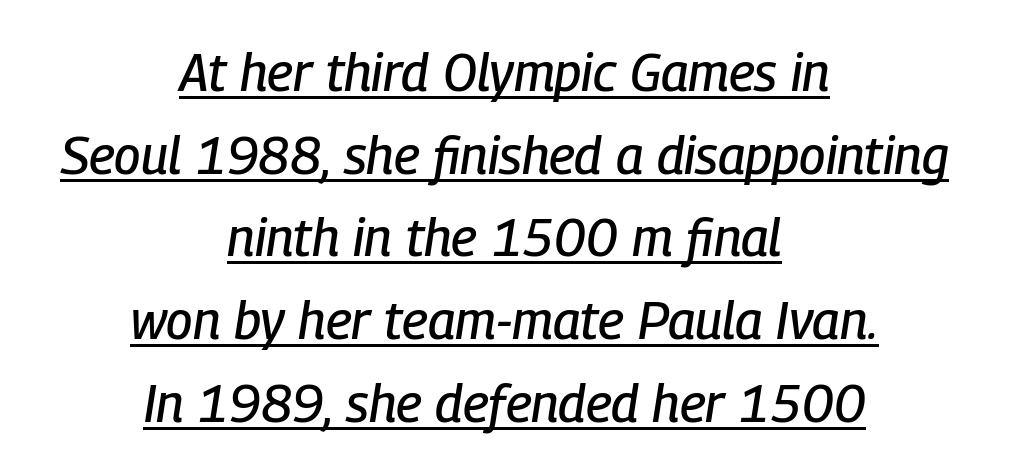
Q: Is the text italic (slanted)? A: Yes, it leans right by about 9 degrees.
Q: Is the text underlined? A: Yes.
Q: How is the paragraph aligned? A: Centered.
Q: Is the spacing between letters normal or unusually wide? A: Normal.
Q: Is the spacing between lines tight, normal or loose? A: Normal.
Q: Width (condensed, normal, or wide)? A: Condensed.
Q: Stroke contrast? A: Low.
Q: x-height? A: Medium.
Q: Monospaced? A: No.
